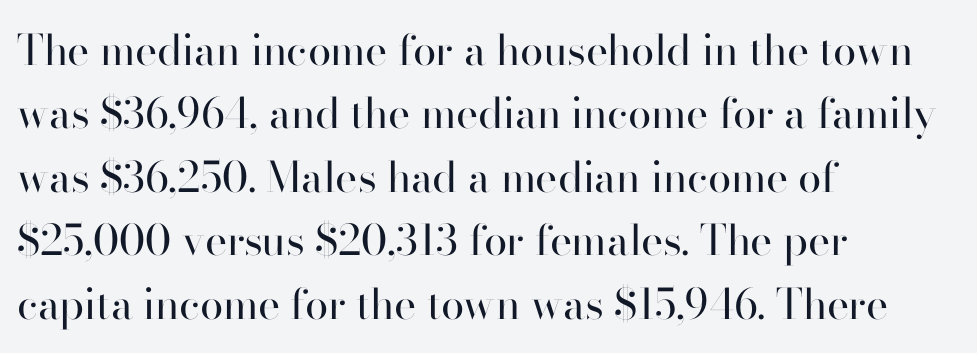
The paragraph shown leans on its left margin. Weight: not bold — regular or lighter. Each new line begins a customary step beneath the previous one. Posture: upright roman. Observe the ordinary spacing: letters are neighbours, not strangers. Stroke terminals: plain, sans-serif.
